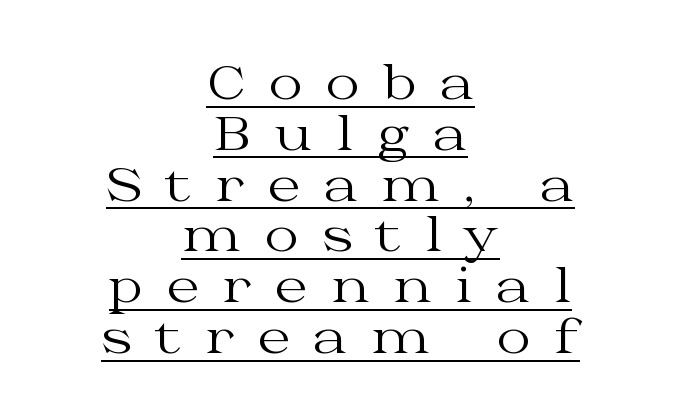
The image shows 47 px regular-weight, wide serif type, upright; set centered, tight line spacing (1.08x), unusually wide letter spacing (+0.5 em), underlined; medium stroke contrast and a medium x-height.
